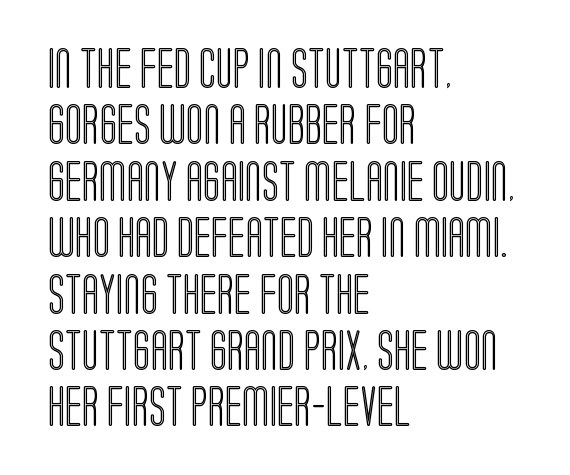
Proportional: the letters do not fall into vertical columns. A typesetter would mark this as roman, not italic. Spacing between characters is what you'd get straight out of the box. One glance says typical: line gaps are just what's usual. The string is rendered with underlining switched off.
